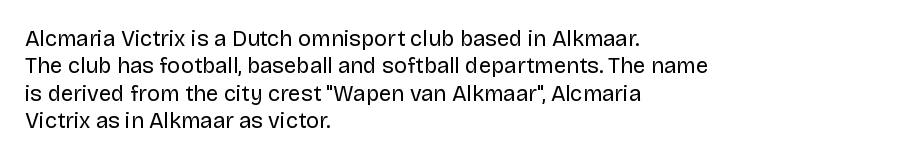
Q: Is the text bold? A: No.
Q: Is the text italic (slanted)? A: No, it is upright.
Q: Is the text underlined? A: No.
Q: How is the paragraph aligned? A: Left-aligned.
Q: Is the spacing between letters normal or unusually wide? A: Normal.
Q: Is the spacing between lines tight, normal or loose? A: Normal.
